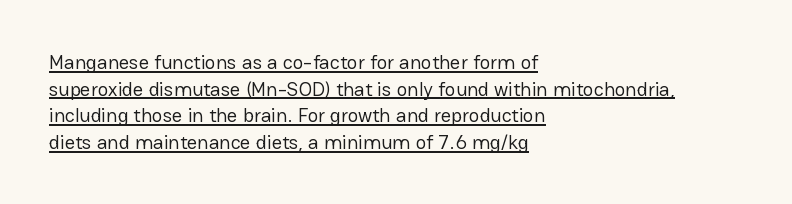
All the whitespace from short lines collects on the right. The strokes are not fattened; the text isn't bold. Line spacing here is normal. Tall strokes in this sample are plumb rather than angled. Every word sits above its own underline. Observe the ordinary spacing: letters are neighbours, not strangers.
